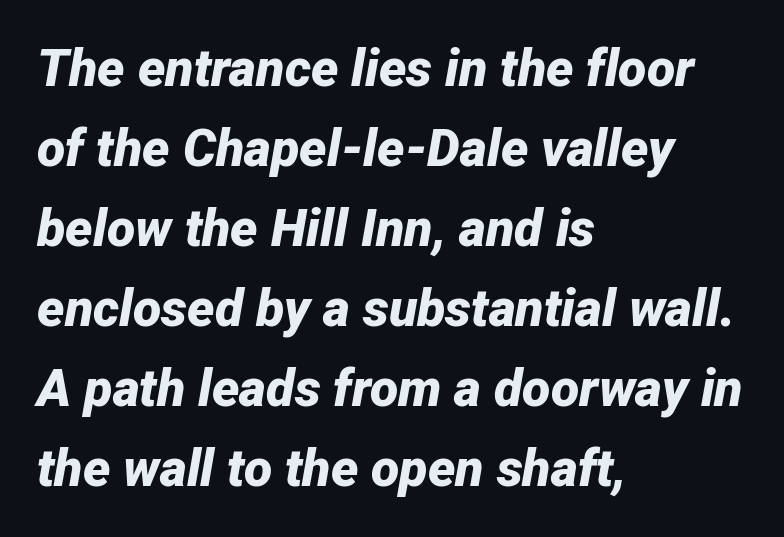
On the weight axis this lands at bold, roughly 700. A typesetter would call this proportional, since set widths differ per character. The letters sit at their default tracking, neither squeezed nor spread. The strip under each line holds only bare page. What's the leading like? Ordinary, nothing unusual.
